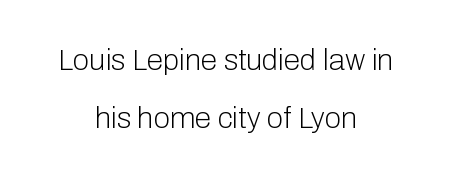
The image shows 30 px light sans-serif type, upright; set centered, loose line spacing (1.94x), normal letter spacing, not underlined; low stroke contrast and a medium x-height.
